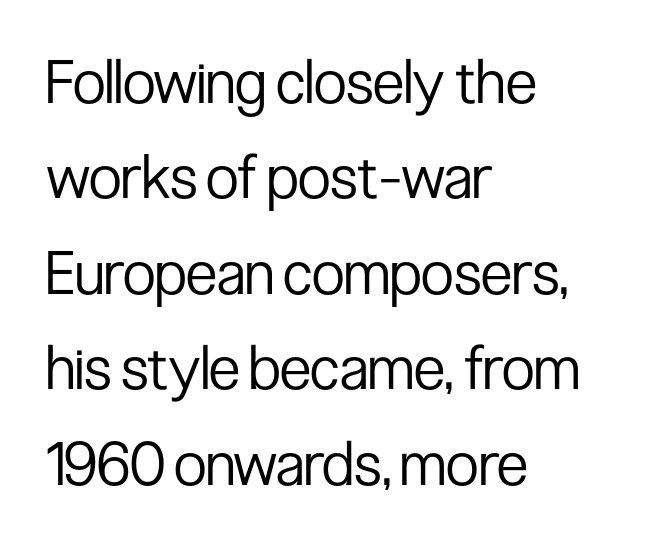
Compared with a typical body face, this is equally light or lighter still. Is this a fixed-width face? No — the glyphs have proportional, varying widths. Normally led — the rows are evenly, conventionally spaced. Nope, no serifs anywhere on these letters.
